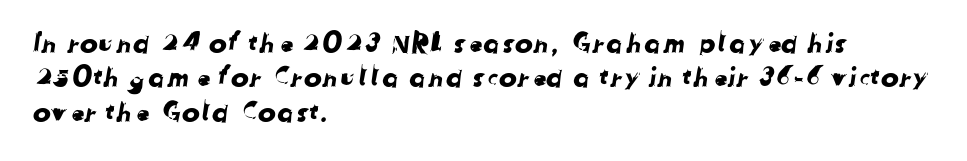
{"underline": "no", "align": "left", "line_spacing": "normal", "line_spacing_ratio": 1.27, "letter_spacing": "normal", "letter_spacing_em": 0.0, "glyph_px": 27}
